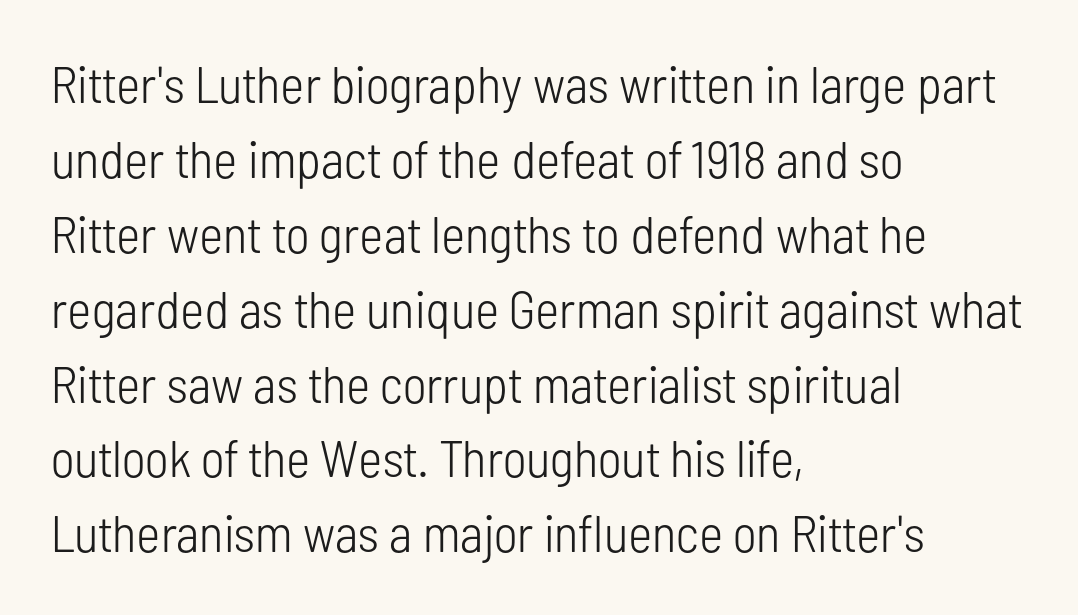
{"serif": "no", "italic": "no", "bold": "no", "weight": "light", "width": "condensed", "stroke_contrast": "low", "x_height": "medium", "monospaced": "no", "underline": "no", "align": "left", "line_spacing": "normal", "line_spacing_ratio": 1.44, "letter_spacing": "normal", "letter_spacing_em": 0.0, "glyph_px": 52}
